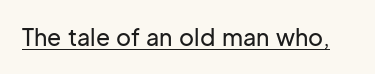
The image shows 23 px text type, upright; set normal letter spacing, underlined.
